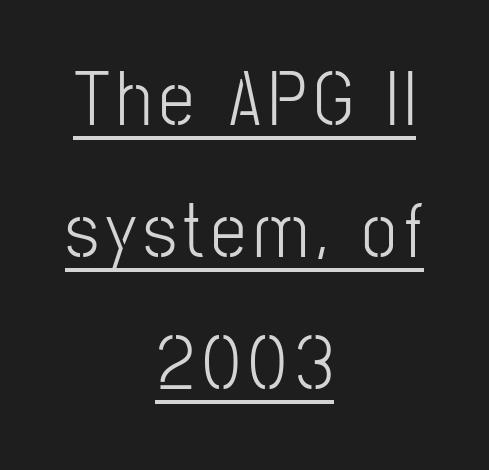
Q: Is the text italic (slanted)? A: No, it is upright.
Q: Is the typeface a serif or a sans-serif typeface? A: Sans-serif.
Q: Is the text underlined? A: Yes.
Q: How is the paragraph aligned? A: Centered.
Q: Is the spacing between lines tight, normal or loose? A: Normal.
Q: Width (condensed, normal, or wide)? A: Condensed.
Q: Stroke contrast? A: Low.
Q: x-height? A: Medium.
Q: Monospaced? A: No.
